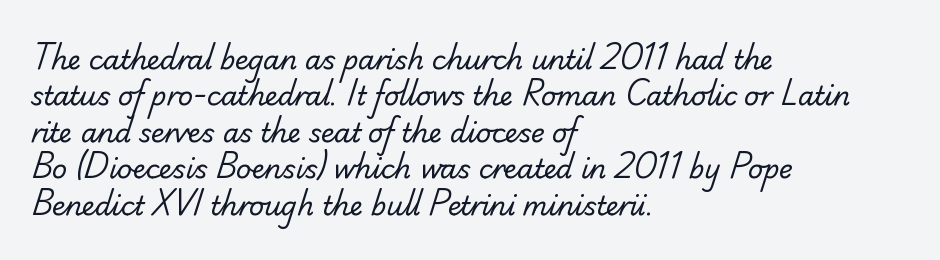
{"bold": "no", "underline": "no", "align": "left", "line_spacing": "normal", "line_spacing_ratio": 1.4, "letter_spacing": "normal", "letter_spacing_em": 0.0, "glyph_px": 26}
